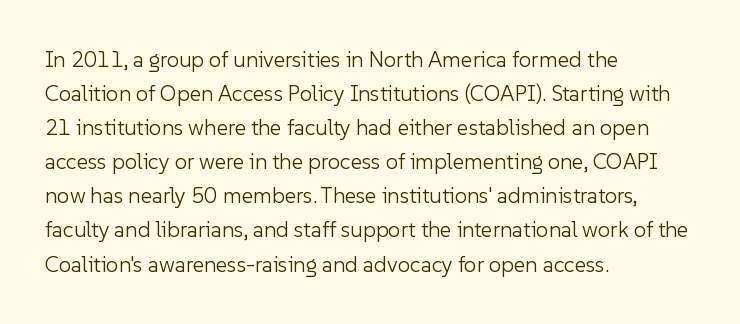
{"italic": "no", "bold": "no", "underline": "no", "align": "left", "line_spacing": "normal", "line_spacing_ratio": 1.55, "letter_spacing": "normal", "letter_spacing_em": 0.0, "glyph_px": 22}
